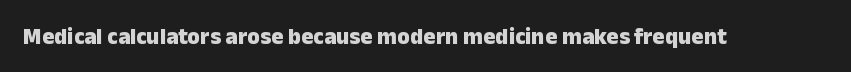
Q: Is the text bold? A: Yes.
Q: Is the text italic (slanted)? A: No, it is upright.
Q: Is the text underlined? A: No.
Q: Is the spacing between letters normal or unusually wide? A: Normal.
